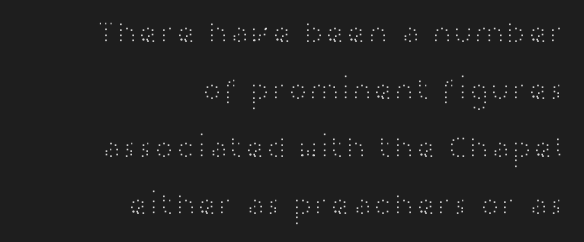
Q: Is the text bold? A: No.
Q: Is the text italic (slanted)? A: No, it is upright.
Q: Is the typeface a serif or a sans-serif typeface? A: Sans-serif.
Q: Is the text underlined? A: No.
Q: How is the paragraph aligned? A: Right-aligned.
Q: Is the spacing between letters normal or unusually wide? A: Normal.
Q: Width (condensed, normal, or wide)? A: Wide.
Q: Stroke contrast? A: High.
Q: x-height? A: Medium.
Q: Monospaced? A: No.
